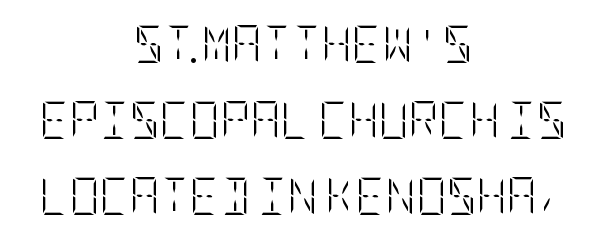
Q: Is the text bold? A: No.
Q: Is the text italic (slanted)? A: No, it is upright.
Q: Is the text underlined? A: No.
Q: How is the paragraph aligned? A: Centered.
Q: Is the spacing between letters normal or unusually wide? A: Normal.
Q: Is the spacing between lines tight, normal or loose? A: Loose.
Q: Width (condensed, normal, or wide)? A: Condensed.
Q: Stroke contrast? A: Low.
Q: x-height? A: Large.
